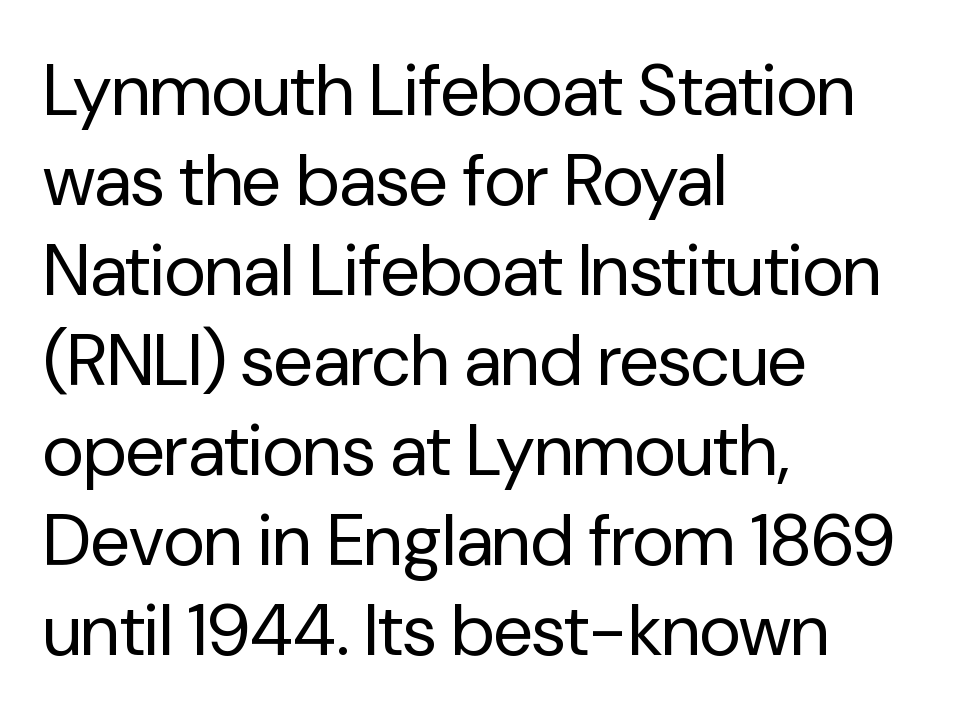
The image shows 72 px regular-weight sans-serif type, upright; set left-aligned, normal line spacing (1.25x), normal letter spacing, not underlined; low stroke contrast and a medium x-height.
